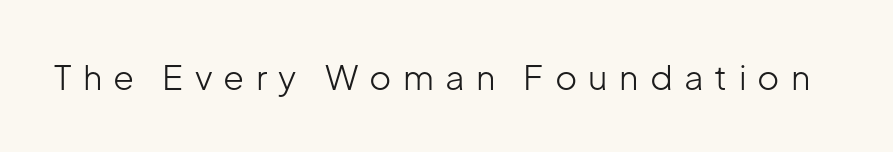
The image shows 34 px light sans-serif type, upright; set unusually wide letter spacing (+0.33 em), not underlined; low stroke contrast and a medium x-height.
